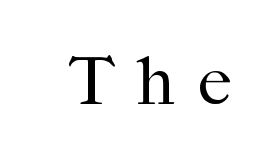
{"serif": "yes", "italic": "no", "bold": "no", "weight": "regular", "width": "normal", "stroke_contrast": "high", "x_height": "medium", "monospaced": "no", "underline": "no", "letter_spacing": "wide", "letter_spacing_em": 0.34, "glyph_px": 68}
